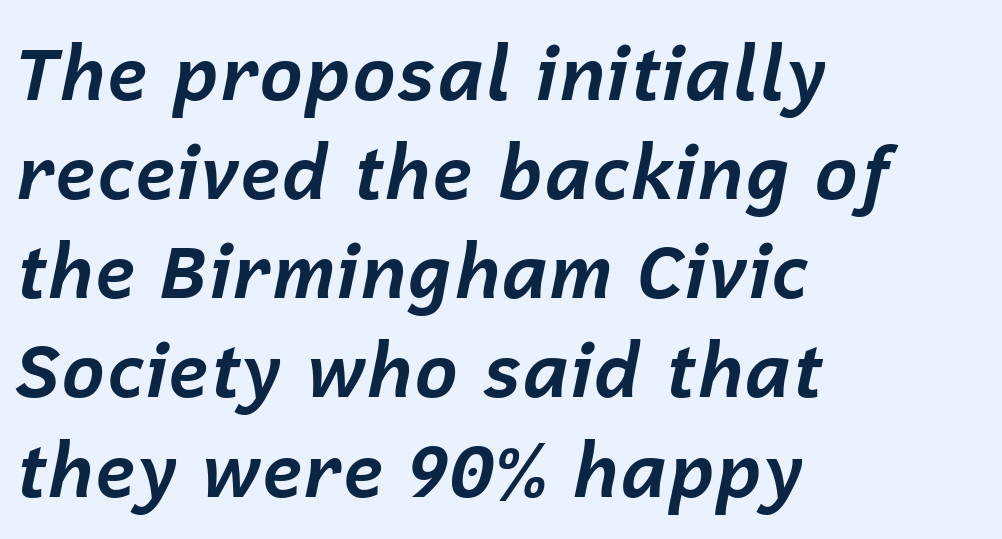
The image shows 74 px bold type, italic (leaning right); set left-aligned, normal line spacing (1.34x), normal letter spacing, not underlined; low stroke contrast and a medium x-height.
